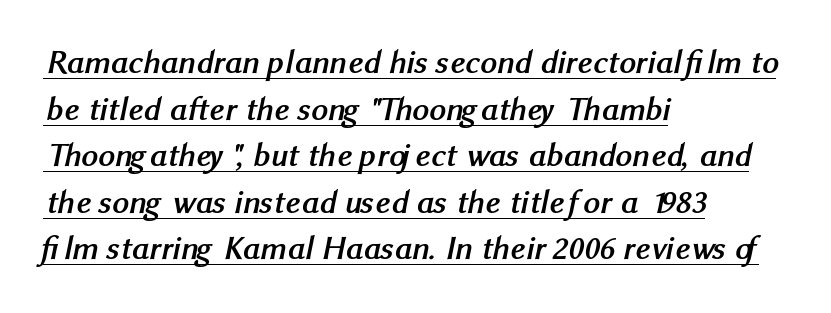
The image shows 33 px semibold sans-serif type; set left-aligned, normal line spacing (1.41x), normal letter spacing, underlined; medium stroke contrast and a medium x-height.
